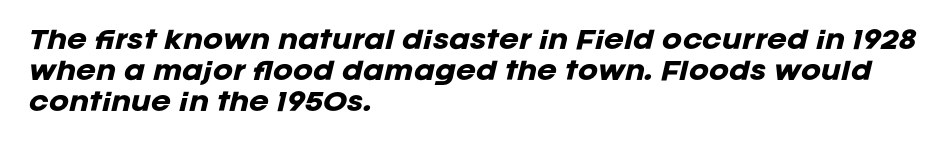
Q: Is the text bold? A: Yes.
Q: Is the text italic (slanted)? A: Yes, it leans right by about 12 degrees.
Q: Is the text underlined? A: No.
Q: How is the paragraph aligned? A: Left-aligned.
Q: Is the spacing between letters normal or unusually wide? A: Normal.
Q: Is the spacing between lines tight, normal or loose? A: Normal.
